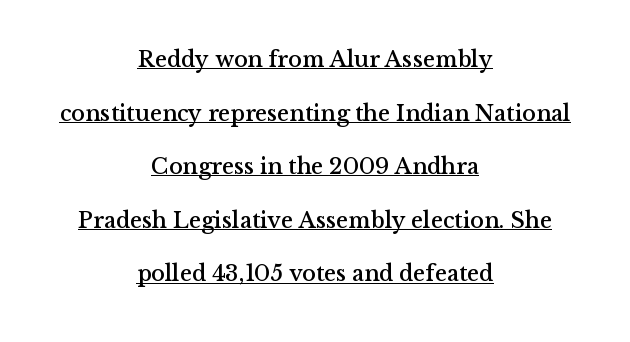
Default kerning and tracking; the words read as compact shapes. Tall strokes in this sample are plumb rather than angled. The vertical gap from one line to the next is large. Typeset on center — no edge is straight.
